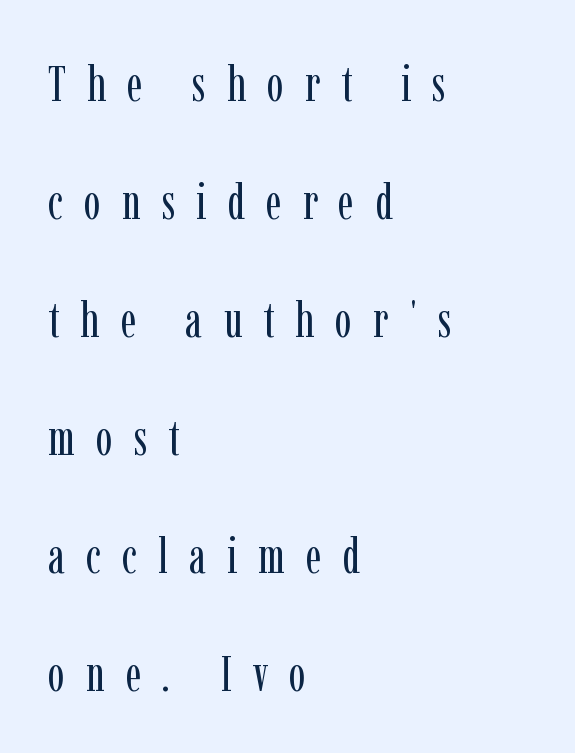
The space directly below the letters is spotless. Compared with a centered layout, this one pins lines to the left instead. Note the varied advance widths — an 'i' is clearly narrower than an 'm'. Unlike a clean sans, this face finishes its strokes with serifs. Weight class: somewhere from thin through regular.
